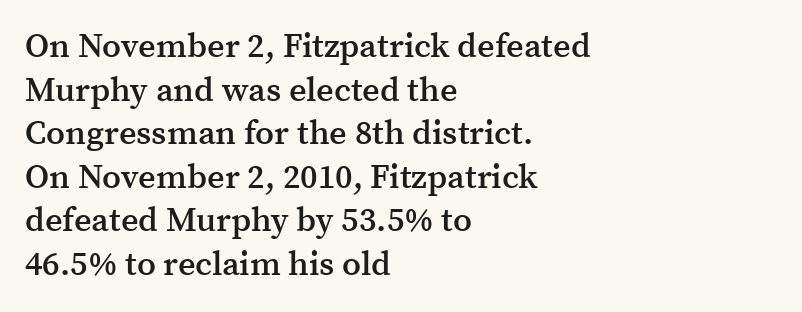
The vertical gap from one line to the next is medium. Caption: semibold face, moderately heavy strokes. Underline: absent. Teacher's note: observe the even left margin — that is flush-left alignment. If you drew a line through each stem, it would be perfectly vertical.
